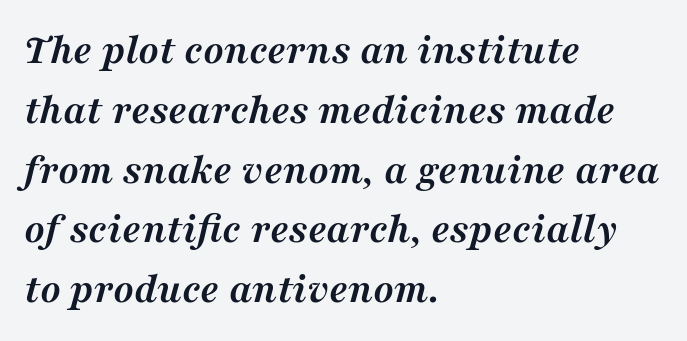
Q: Is the text bold? A: Yes.
Q: Is the text italic (slanted)? A: Yes, it leans right by about 16 degrees.
Q: Is the typeface a serif or a sans-serif typeface? A: Serif.
Q: Is the text underlined? A: No.
Q: How is the paragraph aligned? A: Left-aligned.
Q: Is the spacing between letters normal or unusually wide? A: Normal.
Q: Is the spacing between lines tight, normal or loose? A: Normal.
Q: Width (condensed, normal, or wide)? A: Normal.
Q: Stroke contrast? A: Medium.
Q: x-height? A: Medium.
Q: Monospaced? A: No.
